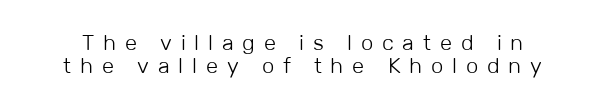
The image shows 22 px text type, upright; set tight line spacing (1.06x), unusually wide letter spacing (+0.4 em), not underlined.
